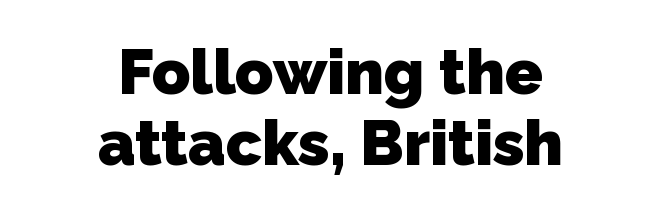
The image shows 63 px heavy sans-serif type; set centered, tight line spacing (1.12x), normal letter spacing, not underlined; low stroke contrast and a medium x-height.
